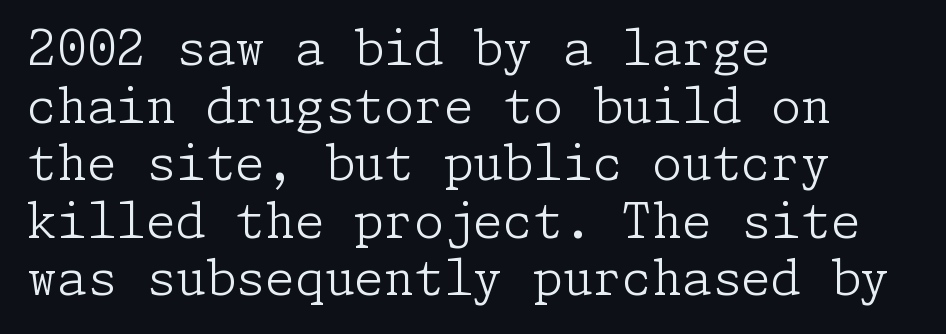
Q: Is the text bold? A: No.
Q: Is the text italic (slanted)? A: No, it is upright.
Q: Is the typeface a serif or a sans-serif typeface? A: Serif.
Q: Is the text underlined? A: No.
Q: How is the paragraph aligned? A: Left-aligned.
Q: Is the spacing between letters normal or unusually wide? A: Normal.
Q: Width (condensed, normal, or wide)? A: Normal.
Q: Stroke contrast? A: Low.
Q: x-height? A: Medium.
